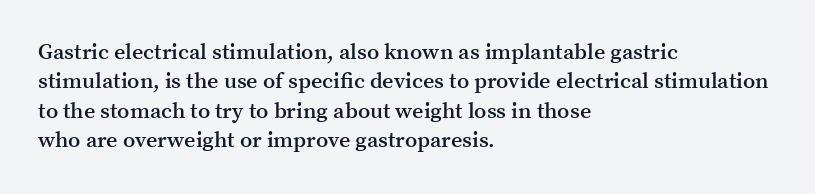
Q: Is the text bold? A: Semi-bold.
Q: Is the text italic (slanted)? A: No, it is upright.
Q: Is the text underlined? A: No.
Q: How is the paragraph aligned? A: Left-aligned.
Q: Is the spacing between letters normal or unusually wide? A: Normal.
Q: Is the spacing between lines tight, normal or loose? A: Normal.
